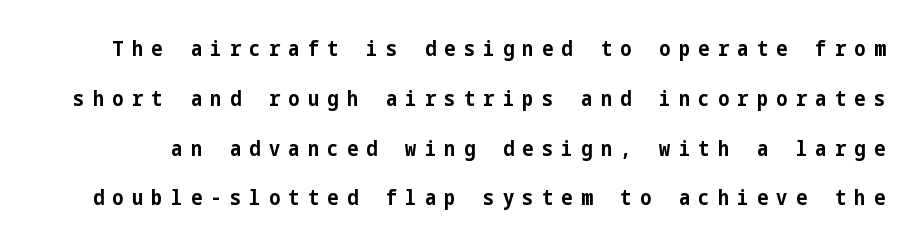
A typesetter would call this heavily tracked-out type. Only glyphs here, with clear space below each row. In terms of weight, the rendering is a true, heavy bold. You can tell it's not italic because the verticals are truly vertical. Reading down the column, the eye jumps a long way to each next line.
